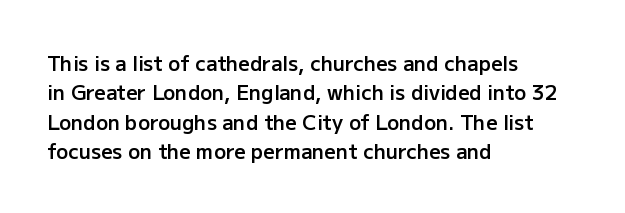
The image shows 20 px text type, upright; set left-aligned, normal line spacing (1.47x), normal letter spacing, not underlined.
